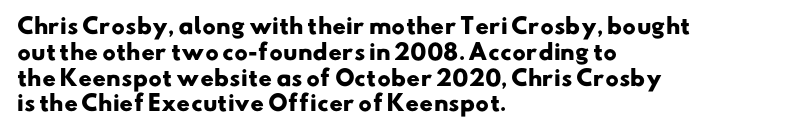
Q: Is the text bold? A: Yes.
Q: Is the text underlined? A: No.
Q: How is the paragraph aligned? A: Left-aligned.
Q: Is the spacing between letters normal or unusually wide? A: Normal.
